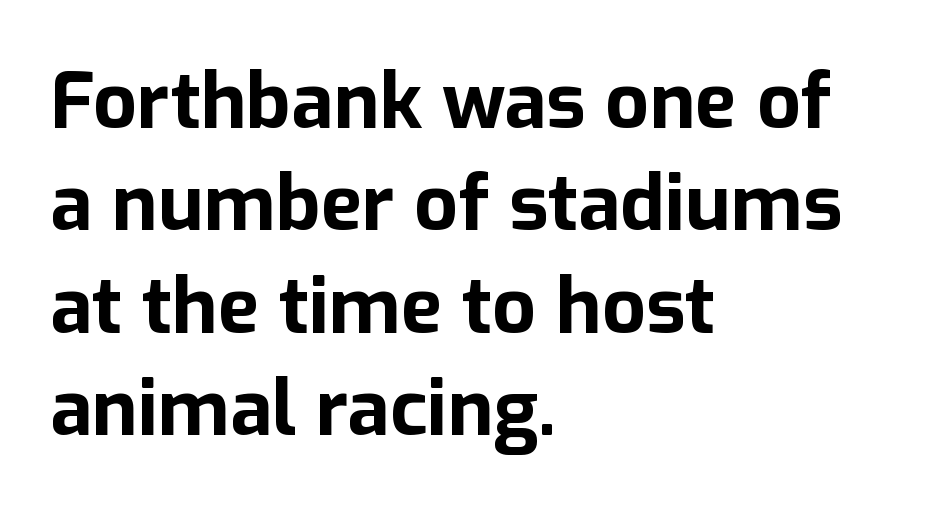
Q: Is the text bold? A: Yes.
Q: Is the text italic (slanted)? A: No, it is upright.
Q: Is the typeface a serif or a sans-serif typeface? A: Sans-serif.
Q: Is the text underlined? A: No.
Q: How is the paragraph aligned? A: Left-aligned.
Q: Is the spacing between letters normal or unusually wide? A: Normal.
Q: Is the spacing between lines tight, normal or loose? A: Normal.
Q: Width (condensed, normal, or wide)? A: Normal.
Q: Stroke contrast? A: Low.
Q: x-height? A: Medium.
Q: Monospaced? A: No.
